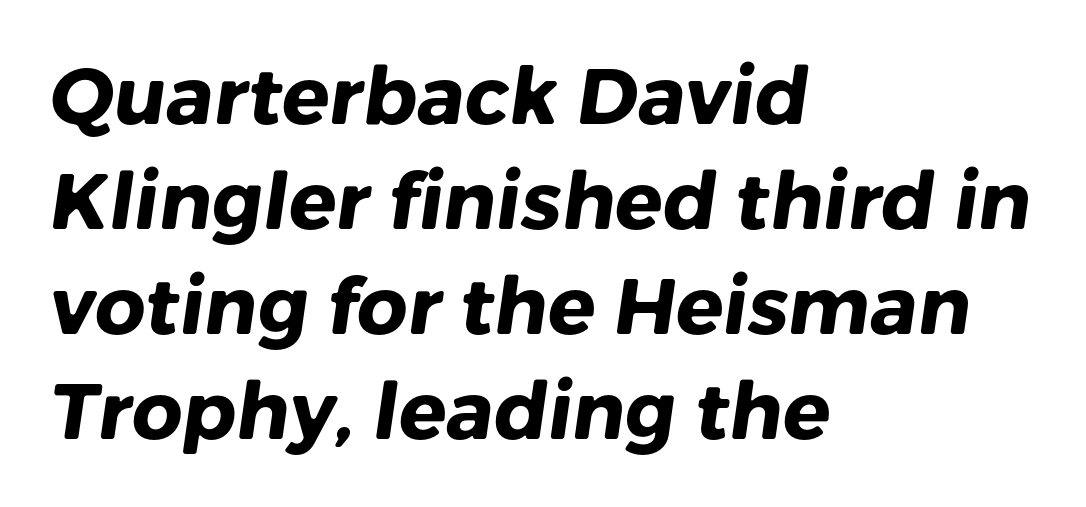
{"serif": "no", "bold": "yes", "weight": "heavy", "width": "normal", "stroke_contrast": "low", "x_height": "medium", "monospaced": "no", "underline": "no", "align": "left", "line_spacing": "normal", "line_spacing_ratio": 1.33, "letter_spacing": "normal", "letter_spacing_em": 0.0, "glyph_px": 79}
